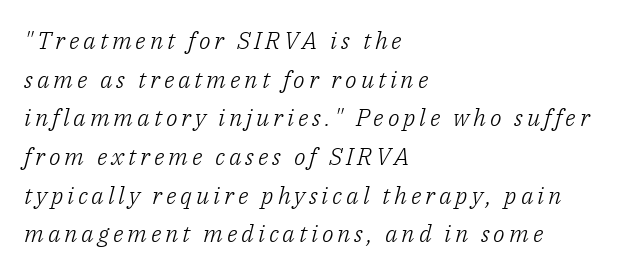
Q: Is the text bold? A: No.
Q: Is the text italic (slanted)? A: Yes, it leans right by about 14 degrees.
Q: Is the text underlined? A: No.
Q: How is the paragraph aligned? A: Left-aligned.
Q: Is the spacing between lines tight, normal or loose? A: Normal.
